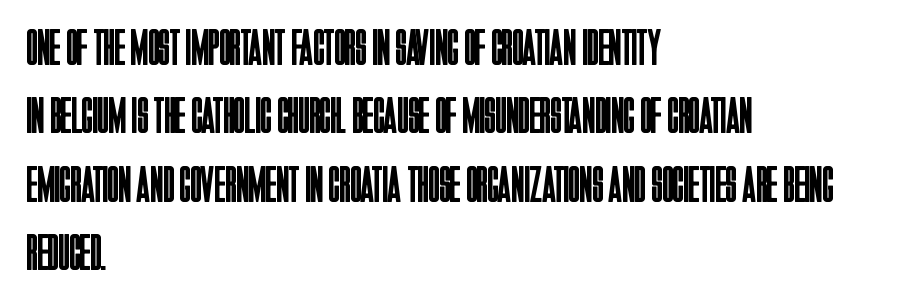
{"serif": "no", "italic": "no", "bold": "no", "weight": "regular", "width": "condensed", "stroke_contrast": "low", "x_height": "large", "monospaced": "no", "underline": "no", "align": "left", "line_spacing": "normal", "line_spacing_ratio": 1.34, "letter_spacing": "normal", "letter_spacing_em": 0.0, "glyph_px": 51}
